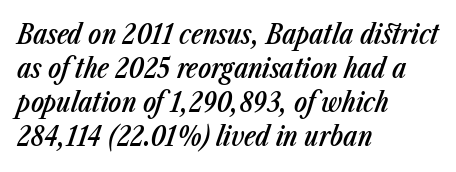
The paragraph shown leans on its left margin. This sample keeps an unexceptional amount of space between lines. How are the letters spaced? Ordinarily, with no added tracking. No word sits above an underline. Posture: slanted.
